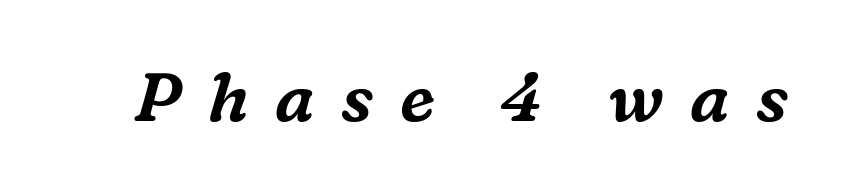
A serif font was chosen for this passage. This is oblique type, the kind used for emphasis or titles. Here the designer chose a conventional face with non-uniform glyph widths. The line texture is sparse and dotted thanks to wide tracking.
